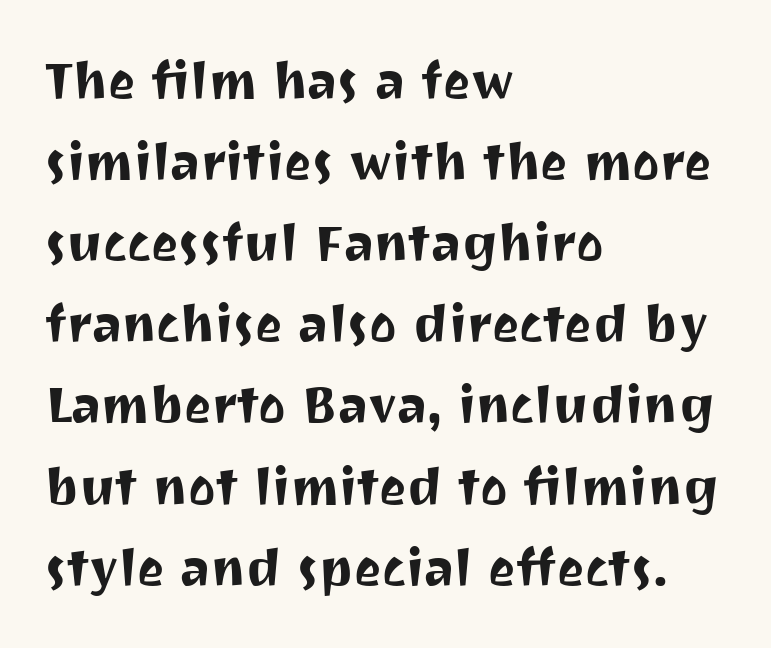
The image shows 52 px sans-serif type, upright; set left-aligned, normal line spacing (1.56x), normal letter spacing, not underlined; medium stroke contrast and a medium x-height.
